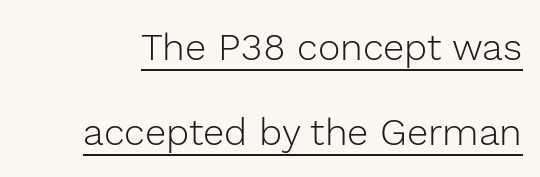
Q: Is the text bold? A: No.
Q: Is the text italic (slanted)? A: No, it is upright.
Q: Is the typeface a serif or a sans-serif typeface? A: Sans-serif.
Q: Is the text underlined? A: Yes.
Q: Is the spacing between letters normal or unusually wide? A: Normal.
Q: Is the spacing between lines tight, normal or loose? A: Loose.
Q: Width (condensed, normal, or wide)? A: Normal.
Q: x-height? A: Medium.
Q: Monospaced? A: No.
